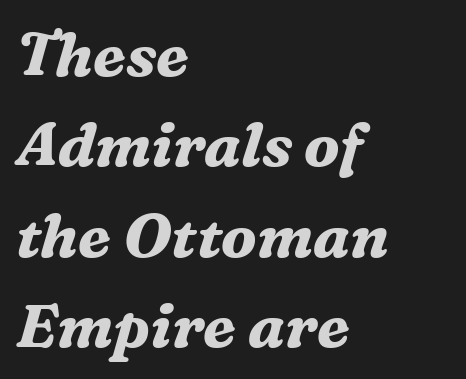
{"serif": "yes", "italic": "yes", "lean": "right", "slant_degrees": 16, "bold": "yes", "weight": "bold", "width": "normal", "stroke_contrast": "medium", "x_height": "medium", "monospaced": "no", "underline": "no", "align": "left", "line_spacing": "normal", "line_spacing_ratio": 1.48, "letter_spacing": "normal", "letter_spacing_em": 0.0, "glyph_px": 61}
